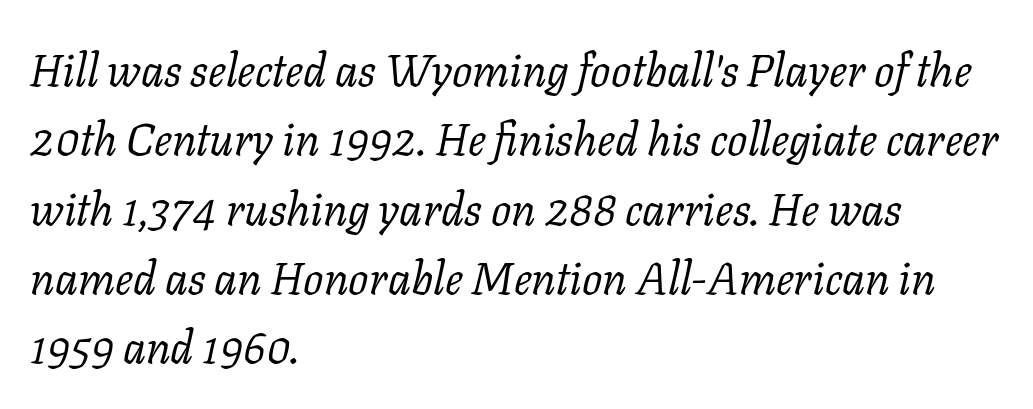
Normally led — the rows are evenly, conventionally spaced. Leftover space on each line is placed entirely after the last word. This rendering features lettering with no underline. Heaviness? Minimal to ordinary, like unemphasized prose. The typeface chosen for these lines features serifs. Proportional: the letters do not fall into vertical columns.
